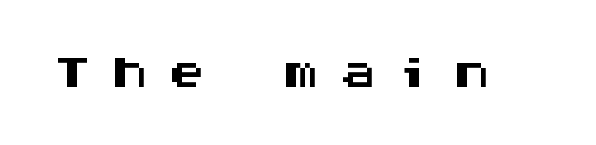
Q: Is the text italic (slanted)? A: No, it is upright.
Q: Is the typeface a serif or a sans-serif typeface? A: Sans-serif.
Q: Is the text underlined? A: No.
Q: Is the spacing between letters normal or unusually wide? A: Unusually wide.
Q: Width (condensed, normal, or wide)? A: Wide.
Q: Stroke contrast? A: Medium.
Q: x-height? A: Large.
Q: Monospaced? A: Yes.
